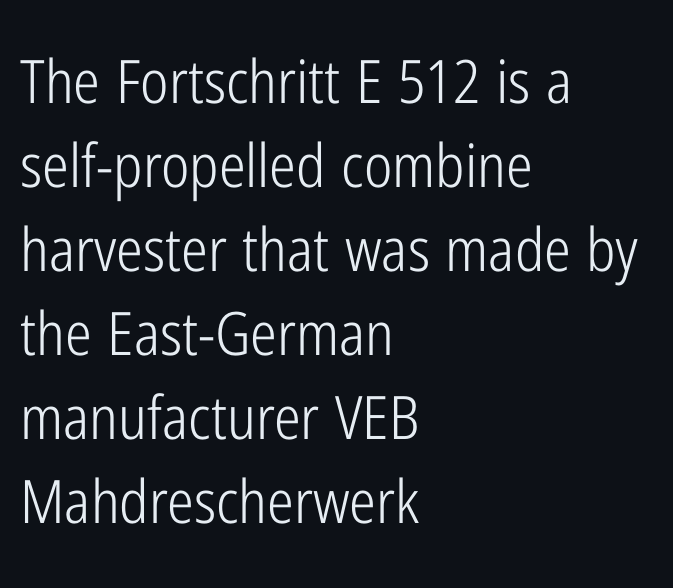
The image shows 60 px light, condensed sans-serif type, upright; set left-aligned, normal line spacing (1.4x), normal letter spacing, not underlined; low stroke contrast and a medium x-height.
